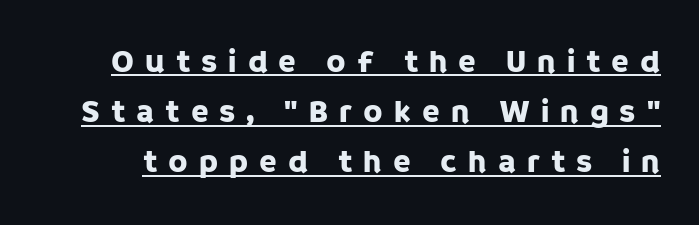
{"serif": "no", "italic": "no", "width": "normal", "stroke_contrast": "low", "x_height": "large", "monospaced": "no", "underline": "yes", "line_spacing": "normal", "line_spacing_ratio": 1.57, "letter_spacing": "wide", "letter_spacing_em": 0.34, "glyph_px": 32}
